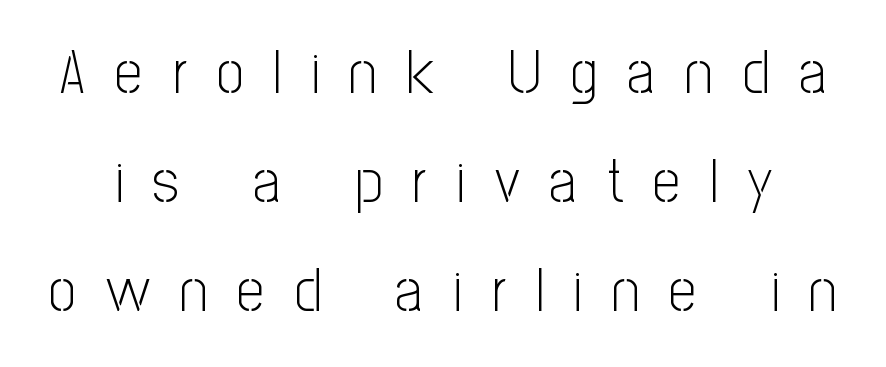
The glyphs in this specimen are sans serif. This is the regular roman posture of the typeface. A typesetter would call this proportional, since set widths differ per character. This reads as an unemphasized weight, regular at the heaviest.
